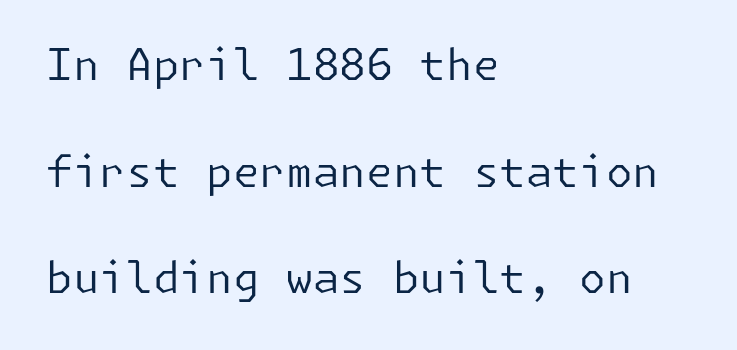
The image shows 43 px regular-weight sans-serif type, upright; set left-aligned, loose line spacing (2.48x), normal letter spacing, not underlined; low stroke contrast and a medium x-height.
